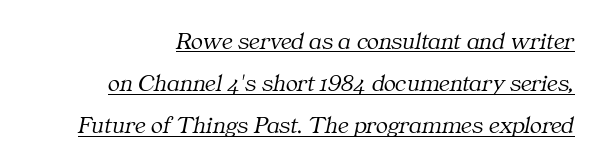
The image shows 25 px text type, italic (leaning right); set right-aligned, normal line spacing (1.69x), normal letter spacing, underlined.
